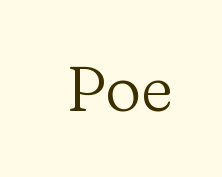
{"serif": "yes", "italic": "no", "bold": "no", "weight": "regular", "width": "normal", "stroke_contrast": "medium", "x_height": "medium", "monospaced": "no", "underline": "no", "letter_spacing": "normal", "letter_spacing_em": 0.0, "glyph_px": 63}
